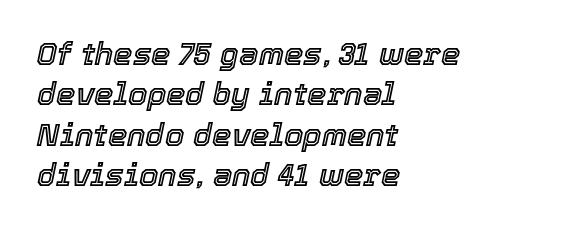
This sample uses an oblique cut, with every glyph tilted off the vertical. Vertical spacing — default. Looks like regular typesetting: each glyph gets only the width it needs. This rendering features lettering with no underline.
